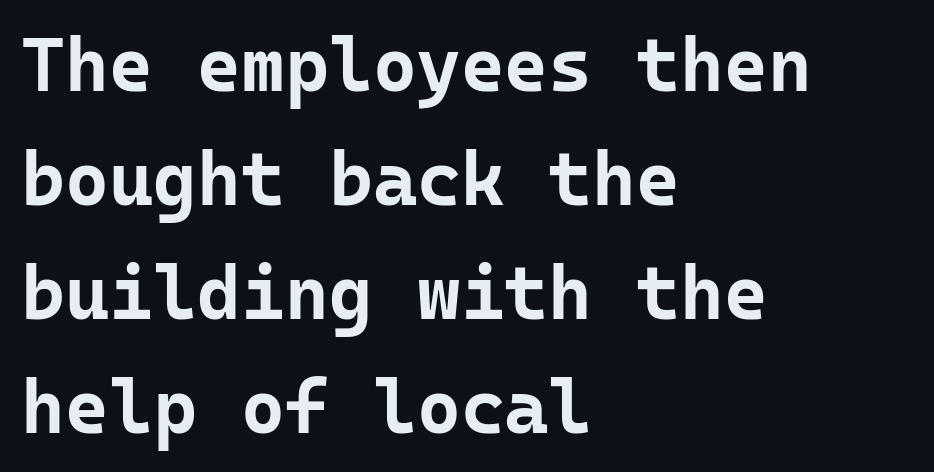
{"serif": "no", "italic": "no", "bold": "yes", "weight": "bold", "width": "normal", "stroke_contrast": "low", "x_height": "medium", "monospaced": "yes", "underline": "no", "align": "left", "line_spacing": "normal", "line_spacing_ratio": 1.52, "letter_spacing": "normal", "letter_spacing_em": 0.0, "glyph_px": 75}
